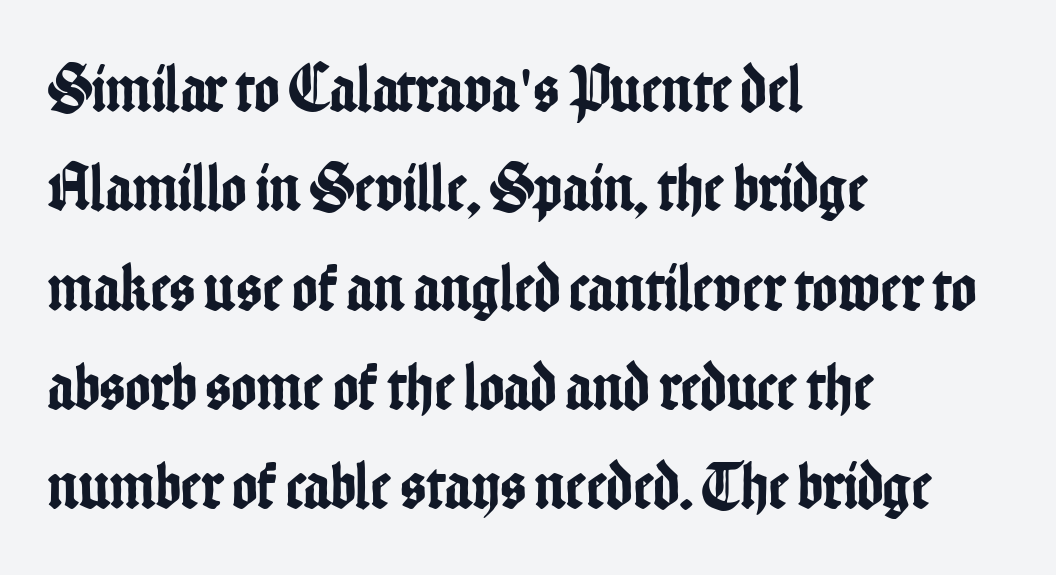
The image shows 68 px condensed sans-serif type, upright; set left-aligned, normal line spacing (1.46x), normal letter spacing, not underlined; low stroke contrast and a medium x-height.
